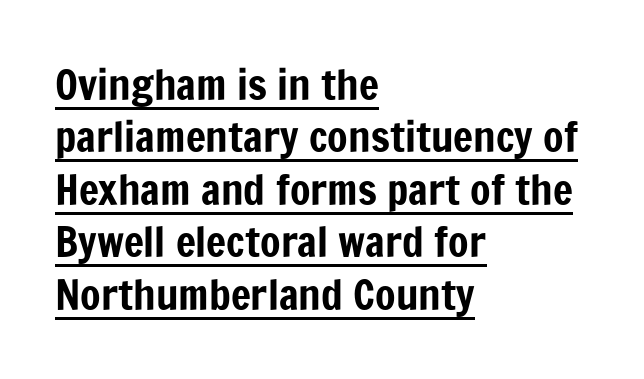
Q: Is the text italic (slanted)? A: No, it is upright.
Q: Is the typeface a serif or a sans-serif typeface? A: Sans-serif.
Q: Is the text underlined? A: Yes.
Q: How is the paragraph aligned? A: Left-aligned.
Q: Is the spacing between letters normal or unusually wide? A: Normal.
Q: Is the spacing between lines tight, normal or loose? A: Normal.
Q: Width (condensed, normal, or wide)? A: Condensed.
Q: Stroke contrast? A: Low.
Q: x-height? A: Medium.
Q: Monospaced? A: No.
